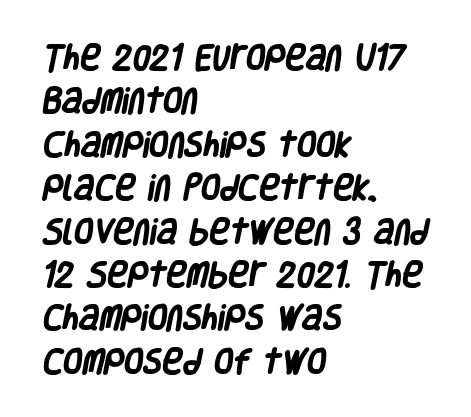
The image shows 28 px heavy, condensed sans-serif type; set left-aligned, normal line spacing (1.55x), normal letter spacing, not underlined; low stroke contrast and a large x-height.
